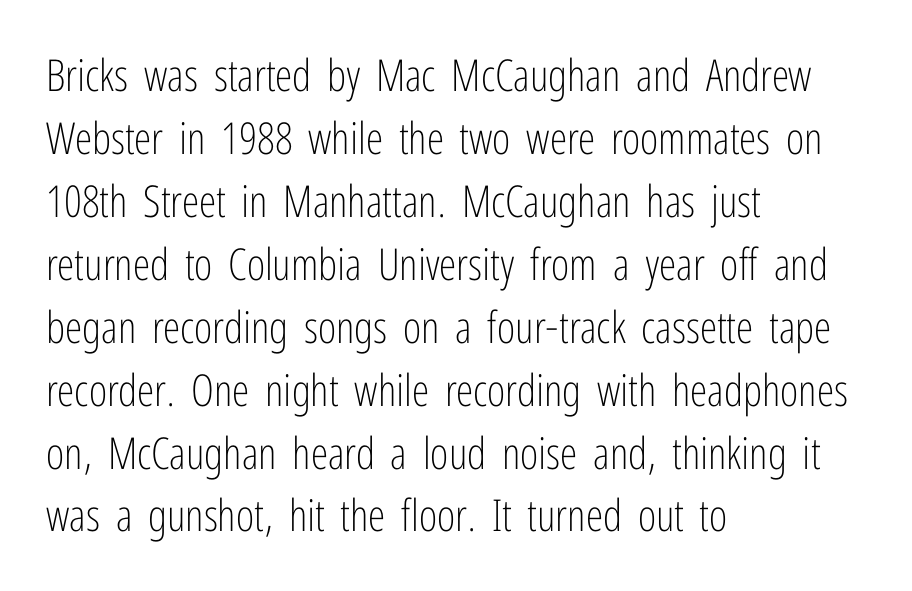
The image shows 44 px light, condensed sans-serif type, upright; set left-aligned, normal line spacing (1.43x), normal letter spacing, not underlined; low stroke contrast and a medium x-height.
